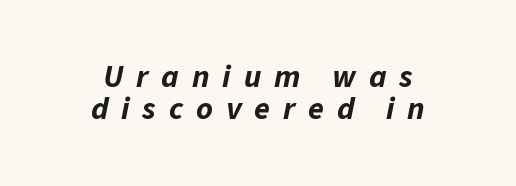
The image shows 32 px bold type, italic (leaning right); set centered, tight line spacing (1.0x), unusually wide letter spacing (+0.4 em), not underlined; low stroke contrast and a medium x-height.
